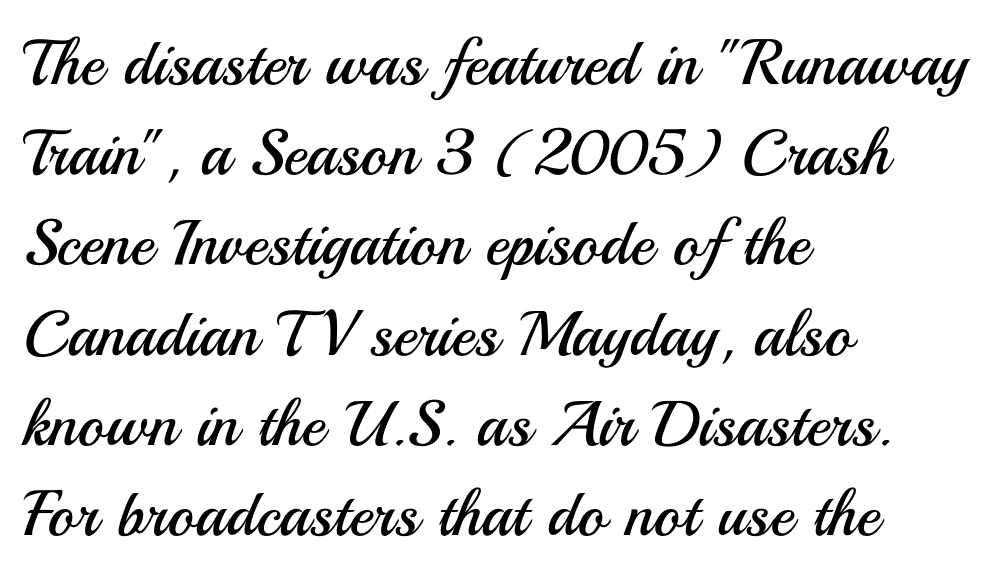
{"serif": "no", "bold": "no", "weight": "regular", "width": "normal", "stroke_contrast": "medium", "x_height": "small", "monospaced": "no", "underline": "no", "align": "left", "line_spacing": "normal", "line_spacing_ratio": 1.41, "letter_spacing": "normal", "letter_spacing_em": 0.0, "glyph_px": 64}
